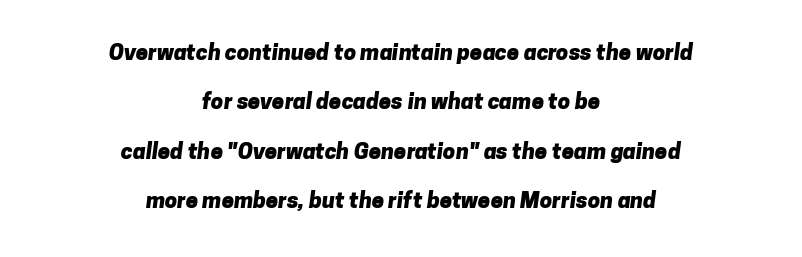
The image shows 22 px bold type; set centered, loose line spacing (2.24x), normal letter spacing, not underlined.
